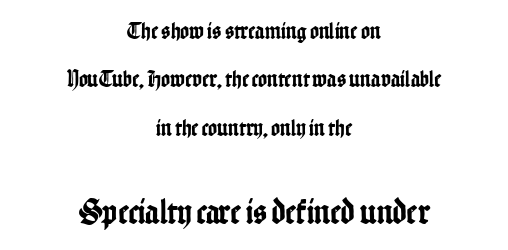
When letters stand straight like this, we call the style roman or upright. Do the characters align in a grid? No, the font is proportional. The passage shown has conventional tracking throughout. The designer dialed line spacing up above the default. Decoration check: the copy has no underline. Classification — sans serif.
